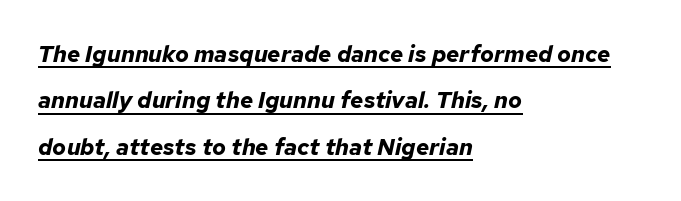
In terms of letterspacing, this is plain default setting. Tall strokes in this sample are angled rather than plumb. Summary of vertical rhythm: relaxed, with wide interline spacing. These lines carry a lot of weight — the face is fully bold. Layout note: lines flush left. Has an underline been added? It has.
